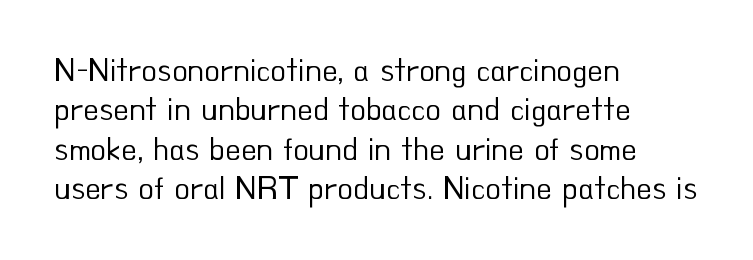
The image shows 32 px regular-weight sans-serif type, upright; set left-aligned, line spacing 1.23x, normal letter spacing, not underlined; low stroke contrast and a small x-height.
